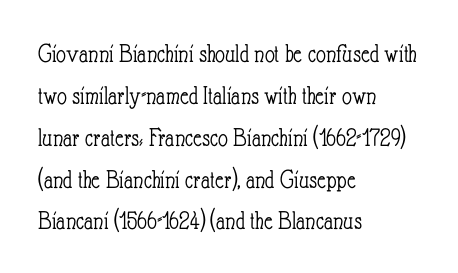
The image shows 27 px text type, upright; set left-aligned, normal line spacing (1.55x), normal letter spacing, not underlined.
